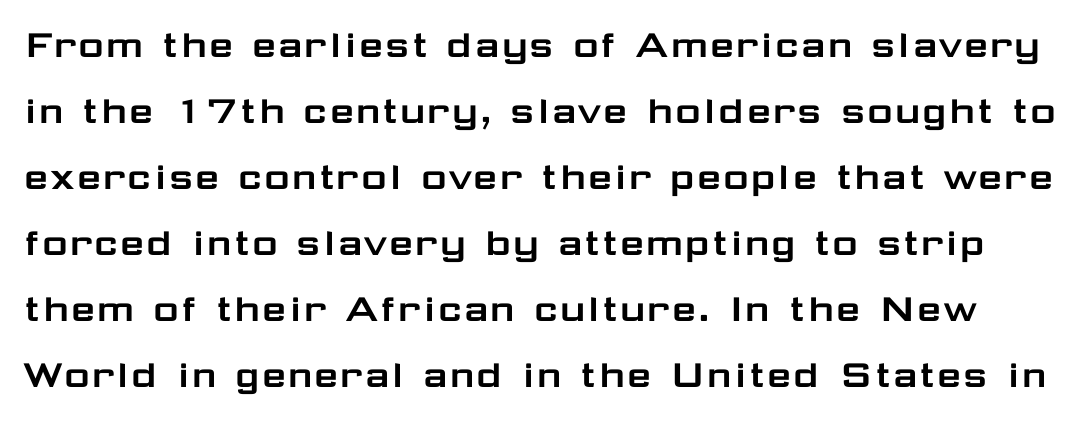
Q: Is the text italic (slanted)? A: No, it is upright.
Q: Is the typeface a serif or a sans-serif typeface? A: Sans-serif.
Q: Is the text underlined? A: No.
Q: Is the spacing between letters normal or unusually wide? A: Normal.
Q: Is the spacing between lines tight, normal or loose? A: Normal.
Q: Width (condensed, normal, or wide)? A: Wide.
Q: Stroke contrast? A: Low.
Q: x-height? A: Medium.
Q: Monospaced? A: No.
